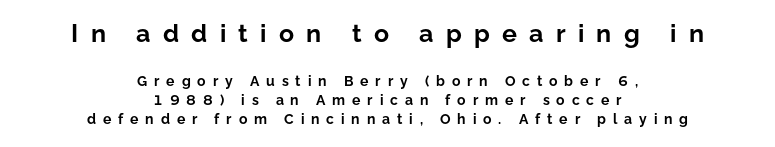
The image shows 25 px bold type, upright; set centered, normal line spacing (1.36x), unusually wide letter spacing (+0.49 em), not underlined; the first (top) block is 1.79x larger.
